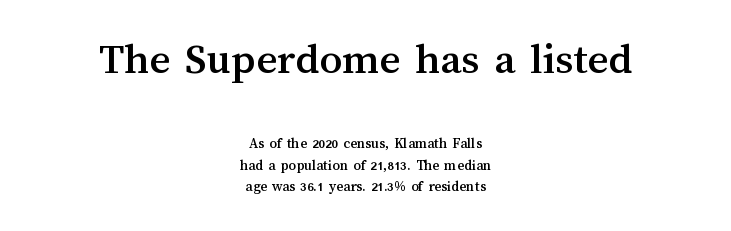
This rendering leaves character spacing at its baseline value. The more generous point size was reserved for the upper chunk. The paragraph shown floats in the horizontal middle. Notice how descenders clear the ascenders below comfortably — that's standard leading. Is this a fixed-width face? No — the glyphs have proportional, varying widths.
